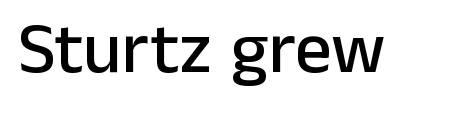
The image shows 72 px sans-serif type, upright; set normal letter spacing, not underlined; low stroke contrast and a medium x-height.
